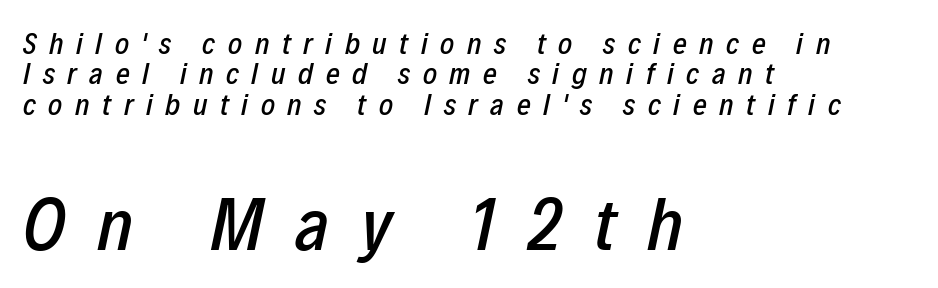
The image shows 75 px condensed type, italic (leaning right); set left-aligned, tight line spacing (1.01x), unusually wide letter spacing (+0.42 em), not underlined; the second (bottom) block is 2.5x larger; low stroke contrast and a medium x-height.
